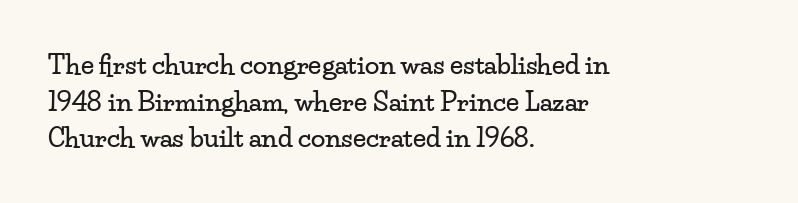
Here the glyphs are tracked normally, forming tight word shapes. Upright lettering throughout. Underline: absent. The lines are quadded left.
